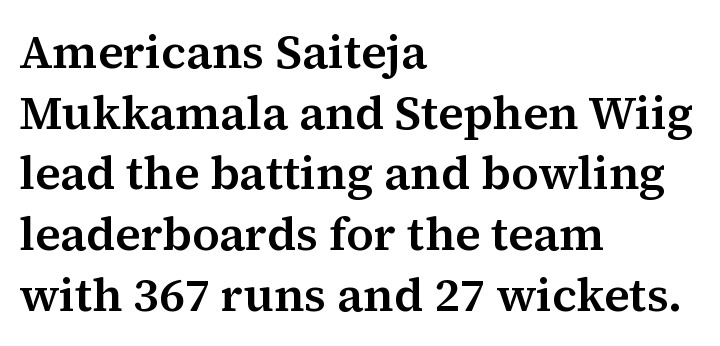
{"serif": "yes", "italic": "no", "width": "normal", "stroke_contrast": "medium", "x_height": "medium", "monospaced": "no", "underline": "no", "align": "left", "line_spacing": "normal", "line_spacing_ratio": 1.29, "letter_spacing": "normal", "letter_spacing_em": 0.0, "glyph_px": 47}
